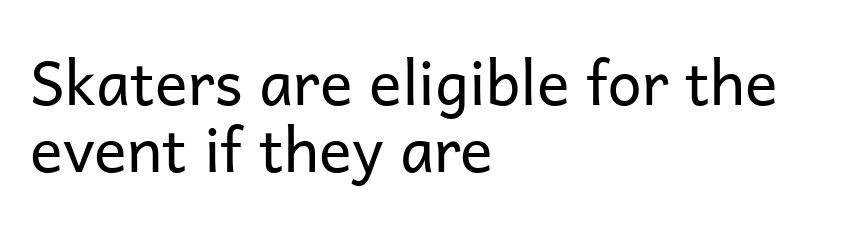
{"serif": "no", "italic": "no", "bold": "no", "weight": "regular", "width": "normal", "stroke_contrast": "low", "x_height": "medium", "monospaced": "no", "underline": "no", "align": "left", "line_spacing": "tight", "line_spacing_ratio": 1.1, "letter_spacing": "normal", "letter_spacing_em": 0.0, "glyph_px": 61}
